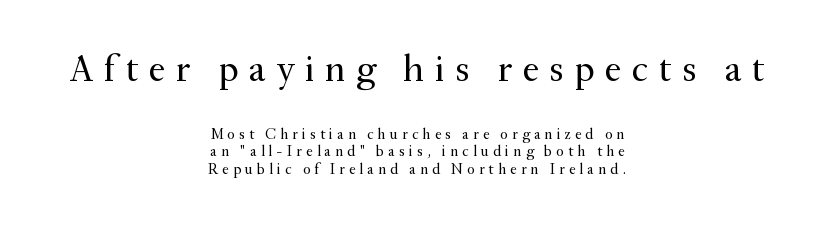
The image shows 38 px regular-weight serif type, upright; set centered, line spacing 1.17x, unusually wide letter spacing (+0.27 em), not underlined; the first (top) block is 2.53x larger; medium stroke contrast and a small x-height.
